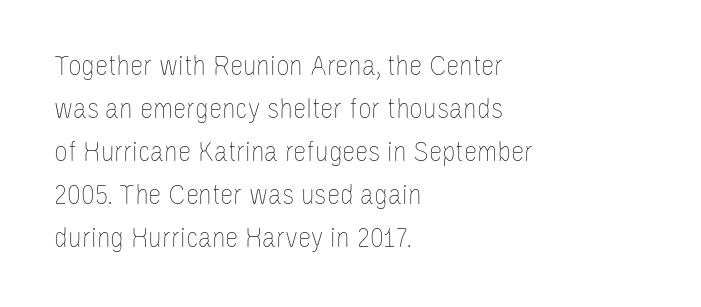
Q: Is the text bold? A: No.
Q: Is the text italic (slanted)? A: No, it is upright.
Q: Is the text underlined? A: No.
Q: How is the paragraph aligned? A: Left-aligned.
Q: Is the spacing between letters normal or unusually wide? A: Normal.
Q: Is the spacing between lines tight, normal or loose? A: Normal.
Q: Width (condensed, normal, or wide)? A: Condensed.
Q: Stroke contrast? A: Low.
Q: x-height? A: Large.
Q: Monospaced? A: No.
